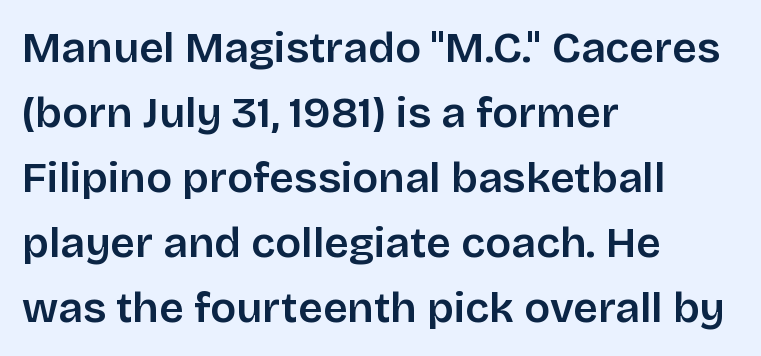
{"serif": "no", "italic": "no", "width": "normal", "stroke_contrast": "low", "x_height": "large", "monospaced": "no", "underline": "no", "align": "left", "line_spacing": "normal", "line_spacing_ratio": 1.51, "letter_spacing": "normal", "letter_spacing_em": 0.0, "glyph_px": 43}
